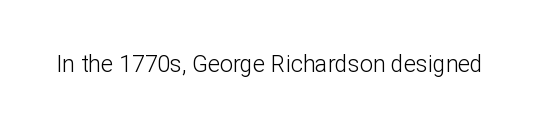
{"italic": "no", "bold": "no", "underline": "no", "letter_spacing": "normal", "letter_spacing_em": 0.0, "glyph_px": 23}
